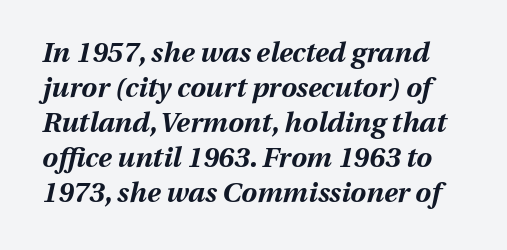
Q: Is the text bold? A: Yes.
Q: Is the text italic (slanted)? A: Yes, it leans right by about 13 degrees.
Q: Is the text underlined? A: No.
Q: Is the spacing between letters normal or unusually wide? A: Normal.
Q: Is the spacing between lines tight, normal or loose? A: Normal.
Q: Width (condensed, normal, or wide)? A: Normal.
Q: Stroke contrast? A: Medium.
Q: x-height? A: Medium.
Q: Monospaced? A: No.
